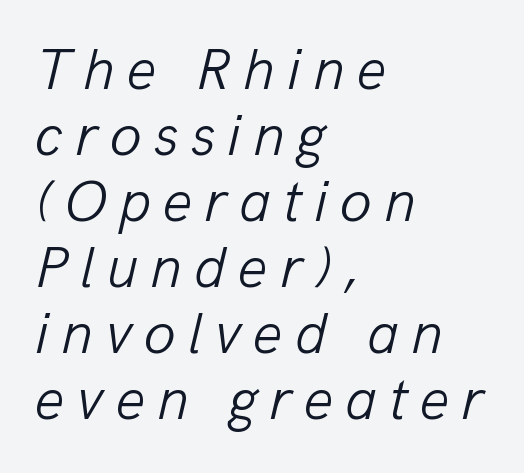
Q: Is the text bold? A: No.
Q: Is the text italic (slanted)? A: Yes, it leans right by about 13 degrees.
Q: Is the text underlined? A: No.
Q: How is the paragraph aligned? A: Left-aligned.
Q: Is the spacing between letters normal or unusually wide? A: Unusually wide.
Q: Is the spacing between lines tight, normal or loose? A: Tight.
Q: Width (condensed, normal, or wide)? A: Normal.
Q: Stroke contrast? A: Low.
Q: x-height? A: Medium.
Q: Monospaced? A: No.
